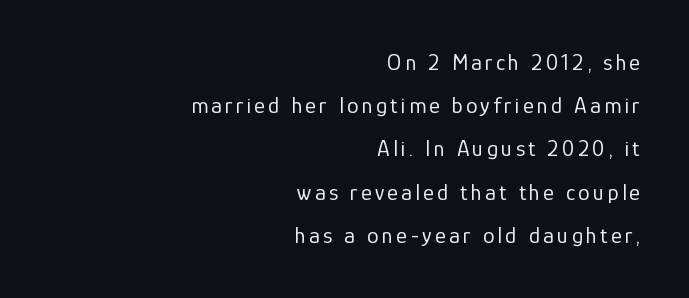
{"italic": "no", "bold": "no", "underline": "no", "align": "right", "line_spacing_ratio": 1.88, "glyph_px": 23}
